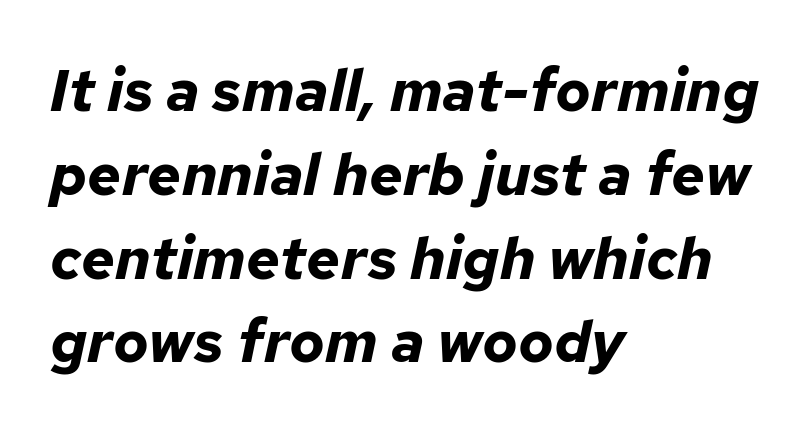
{"italic": "yes", "lean": "right", "slant_degrees": 12, "bold": "yes", "weight": "bold", "width": "normal", "stroke_contrast": "low", "x_height": "medium", "monospaced": "no", "underline": "no", "align": "left", "line_spacing": "normal", "line_spacing_ratio": 1.42, "letter_spacing": "normal", "letter_spacing_em": 0.0, "glyph_px": 59}
